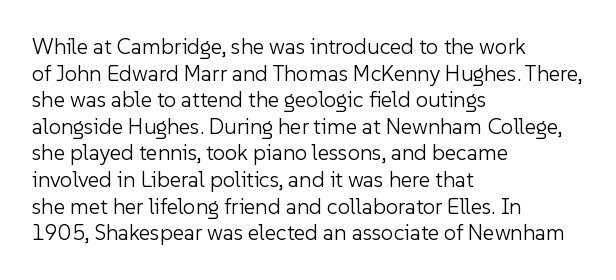
The face used here is rendered with its standard letterfit. The rag falls on the right side of this text block. The typeface has the unassuming heft of standard copy or less. Italic: no, the glyphs are upright roman.
